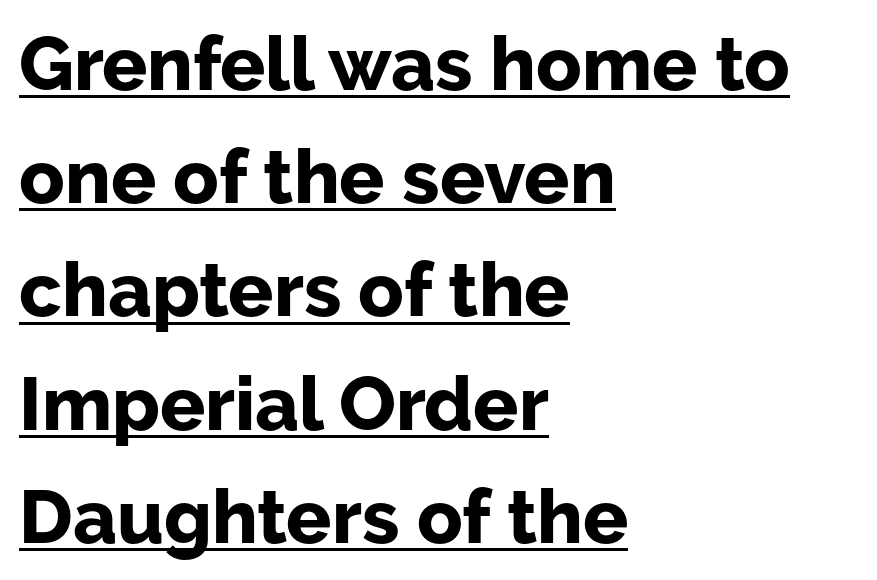
A classic flush-left, rag-right setting is used for this passage. The passage shown is typeset with a sans-serif family. The rendering uses a bold face; every stroke is thick and dark. The type sits square on the baseline with zero lean.
